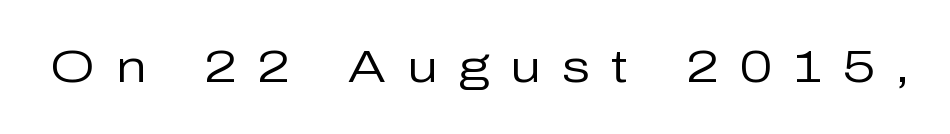
This sample has the flowing, uneven cadence of proportional lettering. Tall strokes in this sample are plumb rather than angled. Type without underlining. Caption: face not bold, strokes unweighted. Does extra space separate the letters? Yes, quite a lot of it. Grotesque or geometric, the face here clearly has no serifs.
